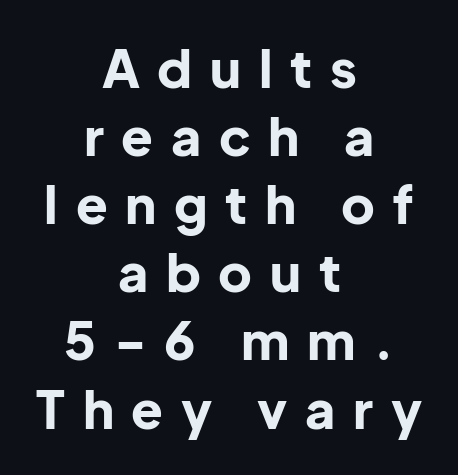
The passage shown is typeset with a sans-serif family. A full-strength bold gives these letters their thick strokes. The specimen reads as upright at a glance. Normally led — the rows are evenly, conventionally spaced.
